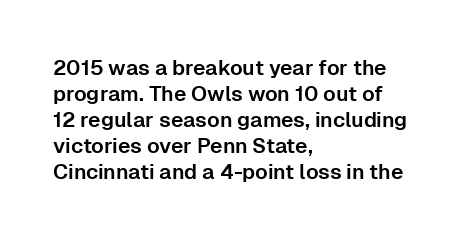
{"italic": "no", "underline": "no", "align": "left", "line_spacing_ratio": 1.24, "letter_spacing": "normal", "letter_spacing_em": 0.0, "glyph_px": 21}
